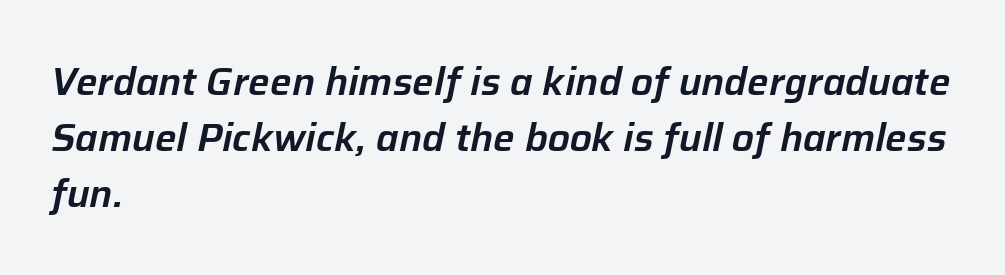
The image shows 38 px text type, italic (leaning right); set left-aligned, normal line spacing (1.47x), normal letter spacing, not underlined; low stroke contrast and a medium x-height.
